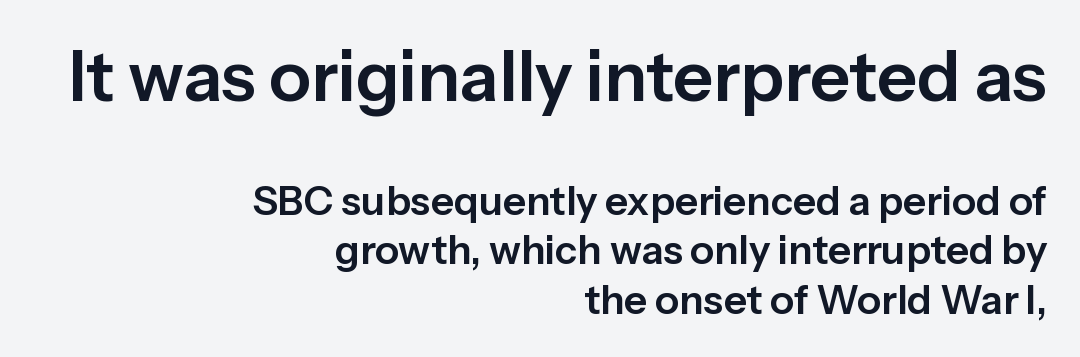
The image shows 70 px sans-serif type, upright; set right-aligned, line spacing 1.24x, normal letter spacing, not underlined; the first (top) block is 1.75x larger; low stroke contrast and a medium x-height.
